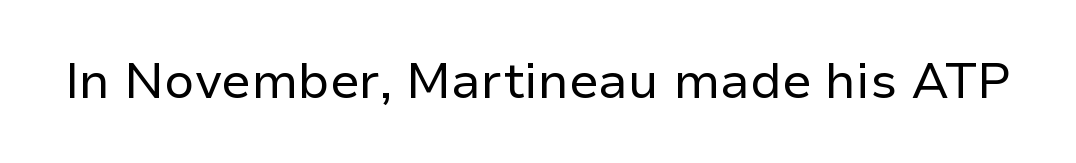
Q: Is the text bold? A: No.
Q: Is the text italic (slanted)? A: No, it is upright.
Q: Is the typeface a serif or a sans-serif typeface? A: Sans-serif.
Q: Is the text underlined? A: No.
Q: Is the spacing between letters normal or unusually wide? A: Normal.
Q: Width (condensed, normal, or wide)? A: Normal.
Q: Stroke contrast? A: Low.
Q: x-height? A: Medium.
Q: Monospaced? A: No.
